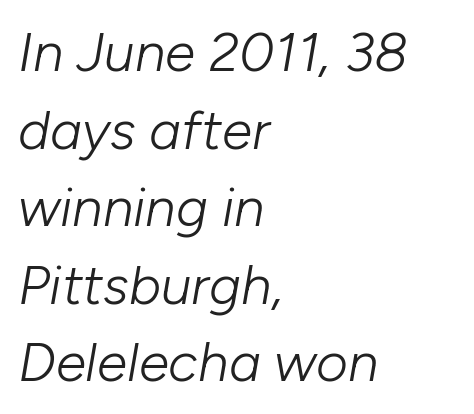
{"italic": "yes", "lean": "right", "slant_degrees": 10, "bold": "no", "weight": "light", "width": "normal", "stroke_contrast": "low", "x_height": "medium", "monospaced": "no", "underline": "no", "align": "left", "line_spacing": "normal", "line_spacing_ratio": 1.41, "letter_spacing": "normal", "letter_spacing_em": 0.0, "glyph_px": 55}
